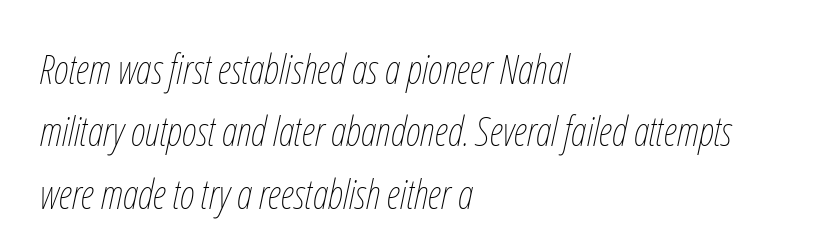
Q: Is the text bold? A: No.
Q: Is the text italic (slanted)? A: Yes, it leans right by about 12 degrees.
Q: Is the text underlined? A: No.
Q: How is the paragraph aligned? A: Left-aligned.
Q: Is the spacing between letters normal or unusually wide? A: Normal.
Q: Is the spacing between lines tight, normal or loose? A: Normal.
Q: Width (condensed, normal, or wide)? A: Condensed.
Q: Stroke contrast? A: Low.
Q: x-height? A: Medium.
Q: Monospaced? A: No.
